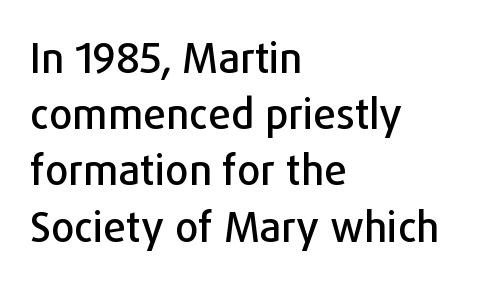
Type without underlining. Alignment: flush left. Observe the absence of serifs on each vertical stroke in this sample. Think of a printed novel: that variable character pitch is what you see here. How would I describe the line gaps? Plain and ordinary. This rendering leaves character spacing at its baseline value.
